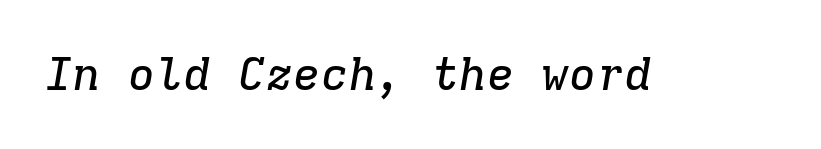
Q: Is the text italic (slanted)? A: Yes, it leans right by about 9 degrees.
Q: Is the typeface a serif or a sans-serif typeface? A: Serif.
Q: Is the text underlined? A: No.
Q: Is the spacing between letters normal or unusually wide? A: Normal.
Q: Width (condensed, normal, or wide)? A: Normal.
Q: Stroke contrast? A: Low.
Q: x-height? A: Medium.
Q: Monospaced? A: Yes.
